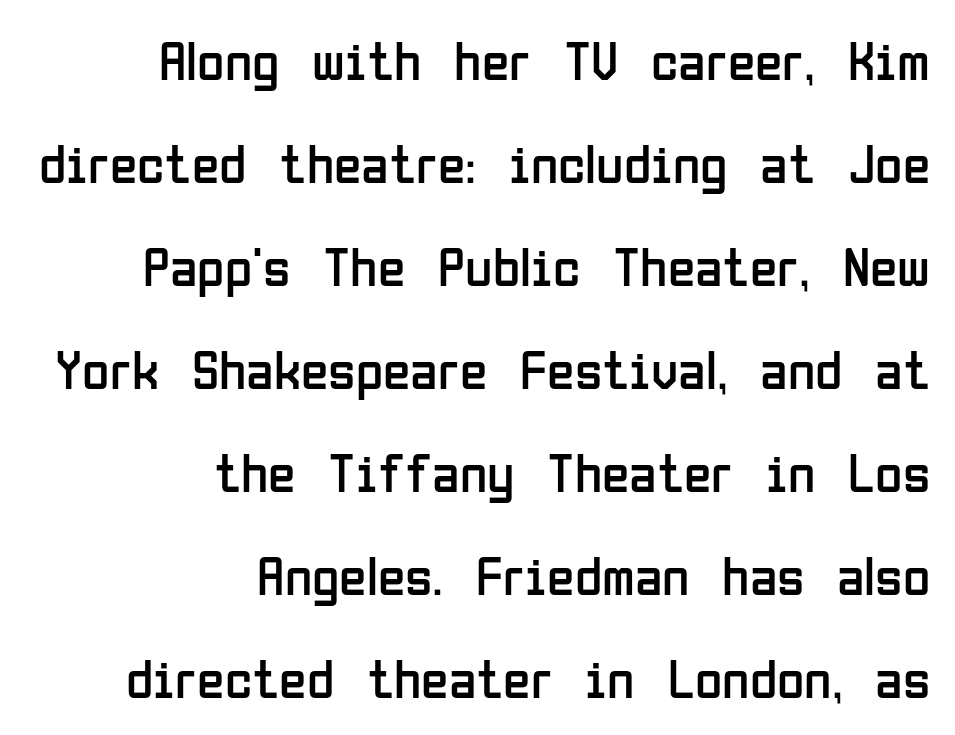
{"serif": "no", "italic": "no", "bold": "no", "weight": "regular", "width": "condensed", "stroke_contrast": "low", "x_height": "medium", "monospaced": "no", "underline": "no", "align": "right", "line_spacing_ratio": 1.84, "letter_spacing": "normal", "letter_spacing_em": 0.0, "glyph_px": 56}
